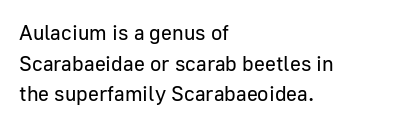
The image shows 21 px text type, upright; set left-aligned, normal line spacing (1.46x), normal letter spacing, not underlined.
